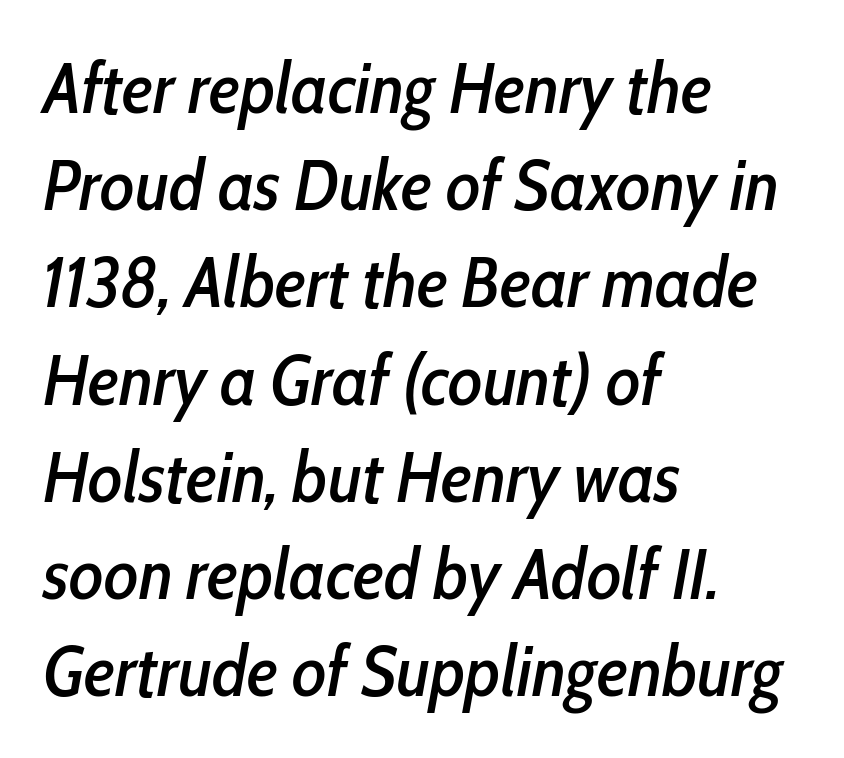
The image shows 72 px condensed type, italic (leaning right); set left-aligned, normal line spacing (1.35x), normal letter spacing, not underlined; low stroke contrast and a medium x-height.
